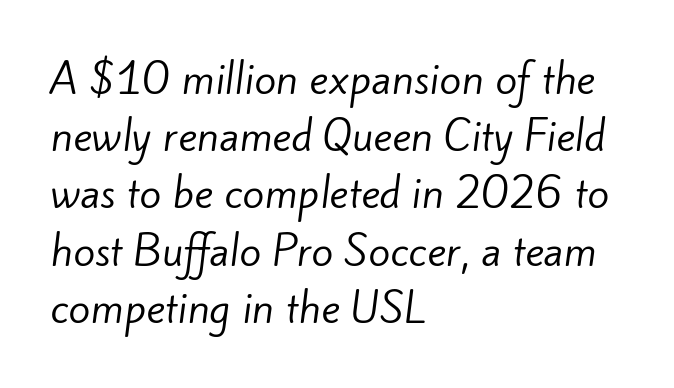
Glyph-to-glyph distance matches everyday printed text. What kind of face is this? One without serifs — a sans. Clear beneath every line of the passage. The designer left line spacing at the default. The letters look calm and open, with moderate or lighter stems.
